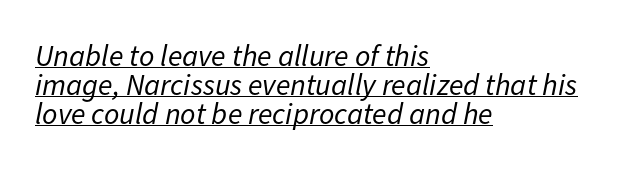
{"italic": "yes", "lean": "right", "slant_degrees": 11, "bold": "no", "weight": "regular", "width": "normal", "stroke_contrast": "low", "x_height": "medium", "monospaced": "no", "underline": "yes", "align": "left", "line_spacing": "tight", "line_spacing_ratio": 0.96, "letter_spacing": "normal", "letter_spacing_em": 0.0, "glyph_px": 30}
